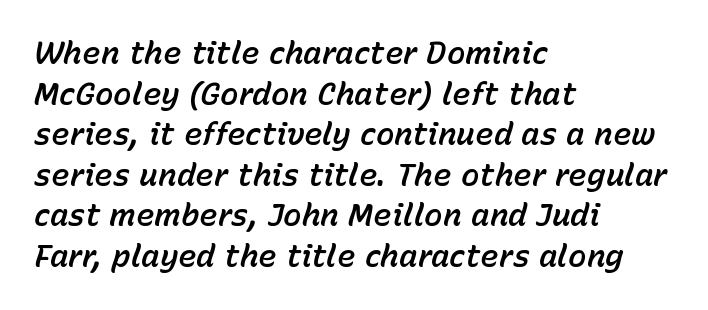
The image shows 31 px text type, italic (leaning right); set left-aligned, normal line spacing (1.31x), normal letter spacing, not underlined; low stroke contrast and a medium x-height.
